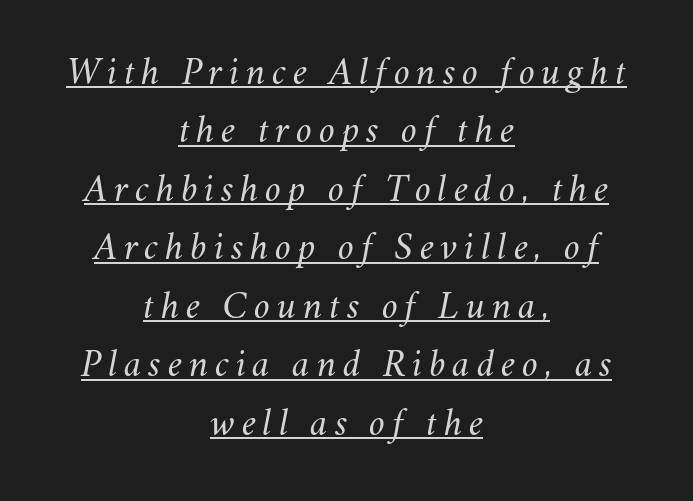
The image shows 39 px regular-weight type, italic (leaning right); set centered, normal line spacing (1.5x), underlined; medium stroke contrast and a small x-height.
